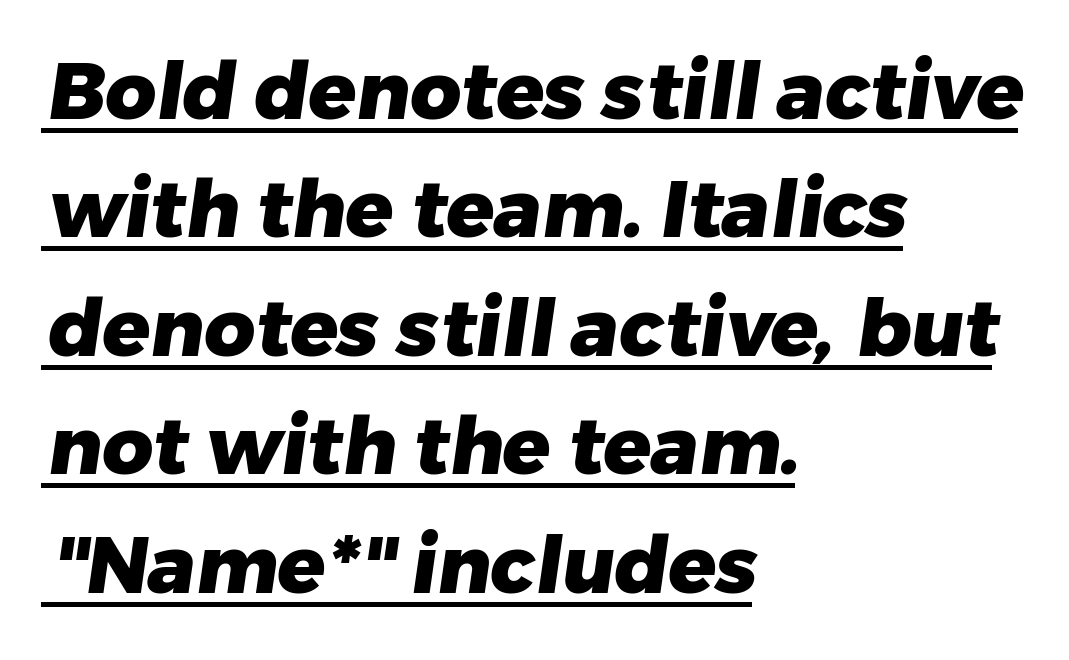
The image shows 79 px heavy sans-serif type; set left-aligned, normal line spacing (1.5x), normal letter spacing, underlined; low stroke contrast and a medium x-height.
